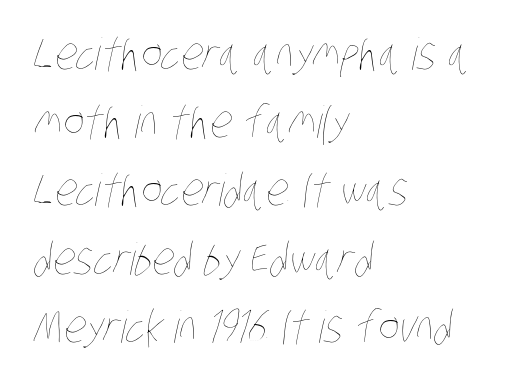
{"bold": "no", "weight": "thin", "width": "condensed", "stroke_contrast": "low", "x_height": "large", "monospaced": "no", "underline": "no", "align": "left", "line_spacing": "normal", "line_spacing_ratio": 1.55, "letter_spacing": "normal", "letter_spacing_em": 0.0, "glyph_px": 44}
